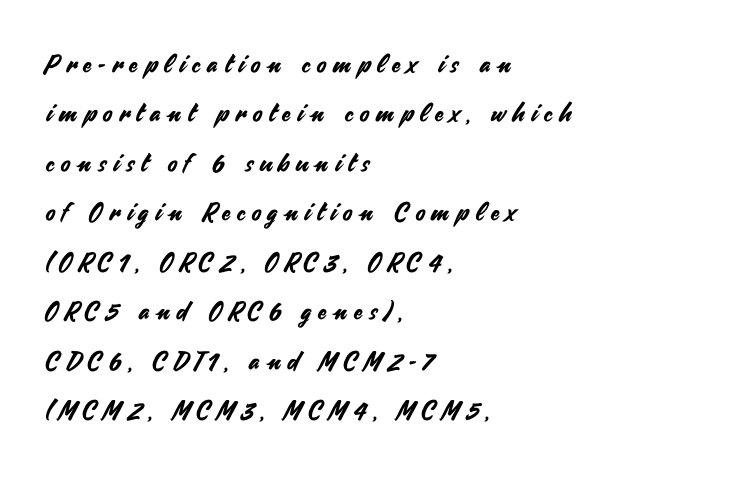
The image shows 25 px text type; set left-aligned, loose line spacing (1.98x), unusually wide letter spacing (+0.28 em), not underlined.
